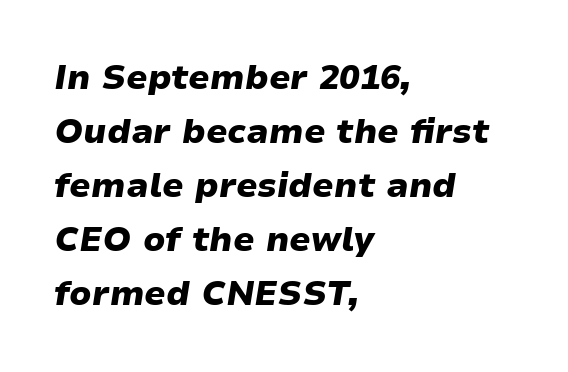
Q: Is the text bold? A: Yes.
Q: Is the text italic (slanted)? A: Yes, it leans right by about 9 degrees.
Q: Is the text underlined? A: No.
Q: How is the paragraph aligned? A: Left-aligned.
Q: Is the spacing between letters normal or unusually wide? A: Normal.
Q: Is the spacing between lines tight, normal or loose? A: Normal.
Q: Width (condensed, normal, or wide)? A: Wide.
Q: Stroke contrast? A: Low.
Q: x-height? A: Medium.
Q: Monospaced? A: No.
